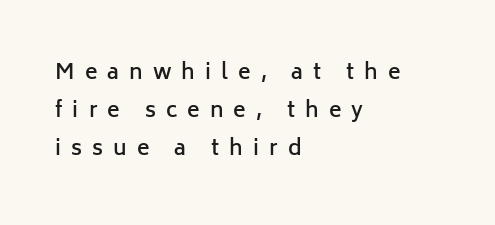
{"italic": "no", "bold": "semi", "underline": "no", "align": "left", "line_spacing_ratio": 1.81, "letter_spacing": "wide", "letter_spacing_em": 0.48, "glyph_px": 21}
